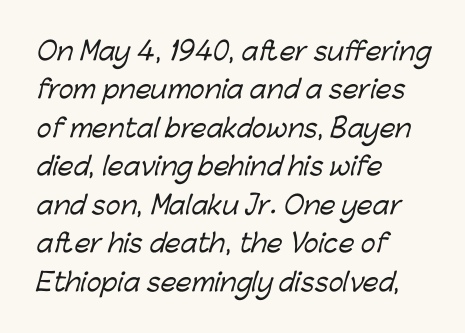
{"underline": "no", "align": "left", "line_spacing": "normal", "line_spacing_ratio": 1.54, "letter_spacing": "normal", "letter_spacing_em": 0.0, "glyph_px": 25}
